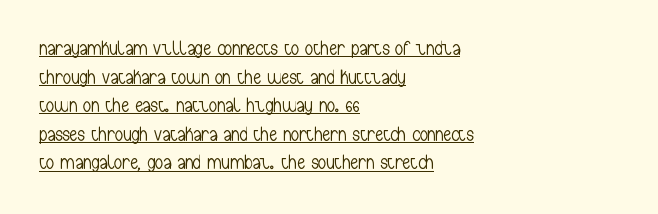
Default kerning and tracking; the words read as compact shapes. These lines were composed using upright roman letters. Somebody hit Ctrl+U on this one — the words are underlined. If you measured baseline to baseline, you'd find a middling distance. The setting favours the left margin, as ordinary paragraphs usually do.
